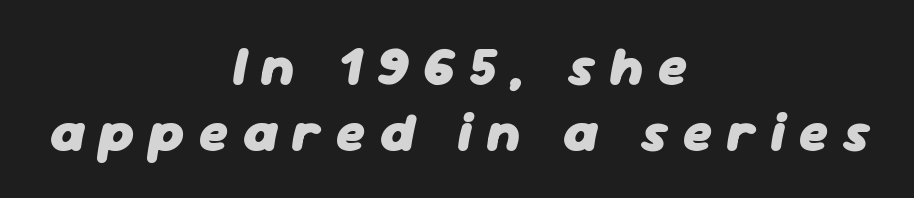
Q: Is the text bold? A: Yes.
Q: Is the text italic (slanted)? A: Yes, it leans right by about 11 degrees.
Q: Is the text underlined? A: No.
Q: How is the paragraph aligned? A: Centered.
Q: Is the spacing between letters normal or unusually wide? A: Unusually wide.
Q: Width (condensed, normal, or wide)? A: Normal.
Q: Stroke contrast? A: Low.
Q: x-height? A: Medium.
Q: Monospaced? A: No.
